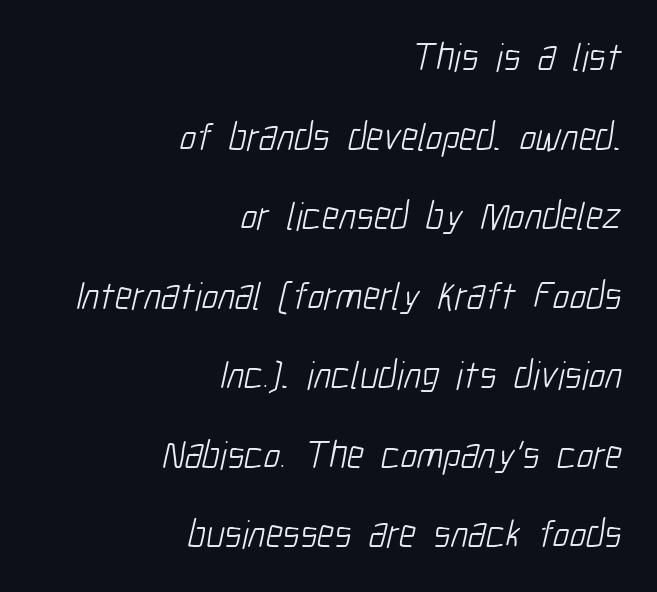
You could not count columns in this text — the font is proportionally spaced. The line texture is even and compact thanks to regular tracking. This is sans-serif lettering, the kind often seen on screens and signage. The words here are not underlined. Regarding leading, the lines here are spaced well apart. The paragraph shown leans on its right margin.
